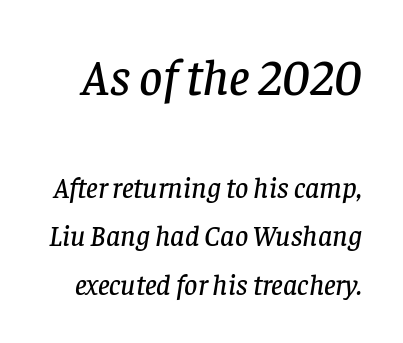
Tall strokes in this sample are angled rather than plumb. The face used here appears at its bigger size in the upper chunk. Rows of type keep a routine distance in the vertical direction. Only glyphs here, with clear space below each row. Typographically, this falls in the serif category. Tracking value appears to be zero — textbook default spacing.
